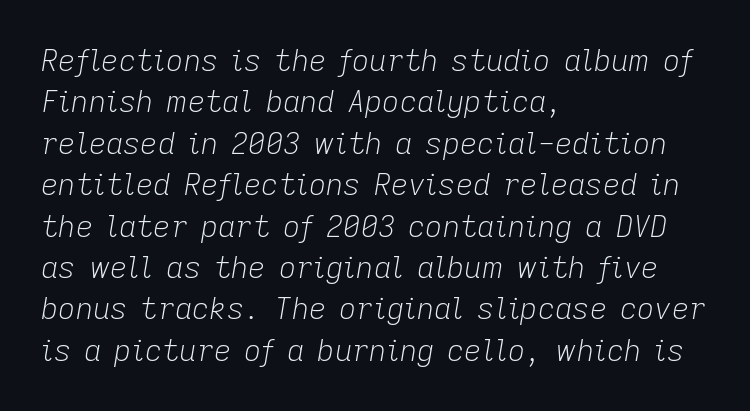
No extra ink here — the face is not bold. Does extra space separate the letters? No, they use regular spacing. When letters slant like this, we call the style italic. Notice how the passage keeps a crisp vertical edge on the left only. You could not count columns in this text — the font is proportionally spaced. Check under the words: just untouched page.
